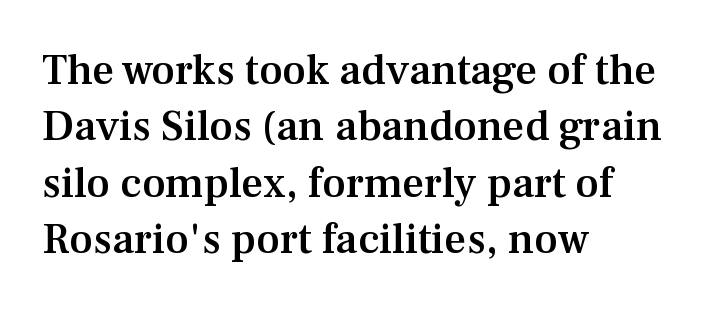
The image shows 43 px semibold serif type, upright; set left-aligned, normal line spacing (1.31x), normal letter spacing, not underlined; medium stroke contrast and a medium x-height.
